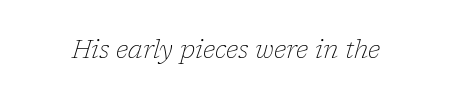
Notice how the stems are inclined rather than vertical — that's the hallmark of italics. The font is comparable to plain body text, perhaps lighter. Each row of text sits above clean, open space. Compared with typical body copy, the letter spacing here is the same.
